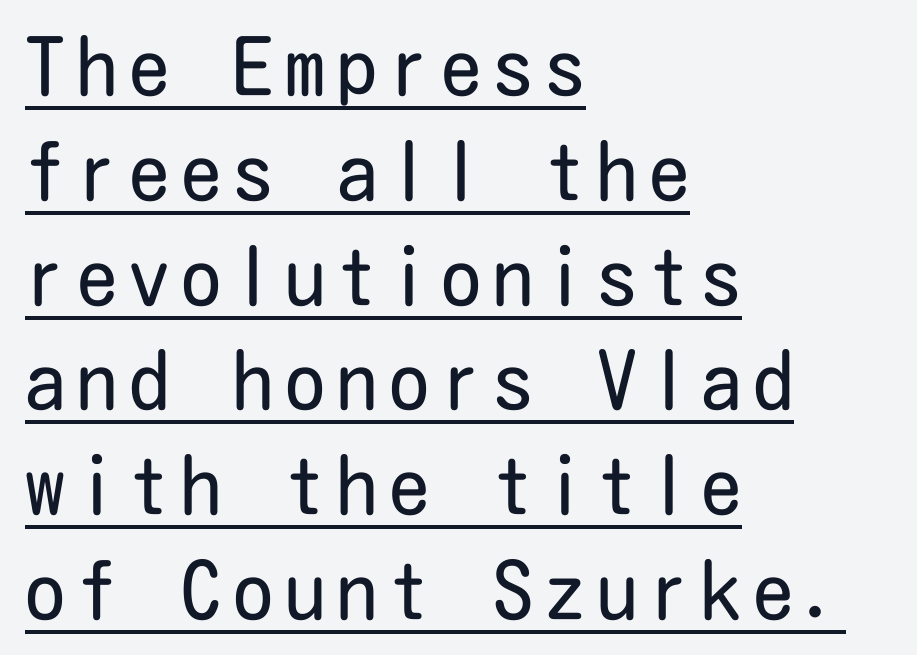
{"serif": "no", "italic": "no", "bold": "no", "weight": "regular", "width": "condensed", "stroke_contrast": "low", "x_height": "medium", "underline": "yes", "align": "left", "line_spacing": "normal", "line_spacing_ratio": 1.31, "glyph_px": 80}
